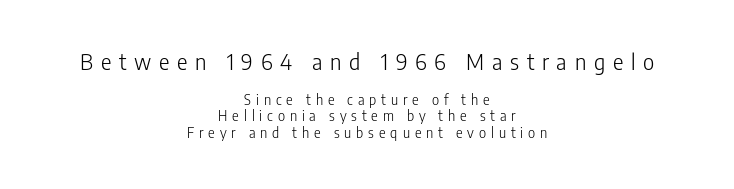
{"italic": "no", "bold": "no", "underline": "no", "align": "center", "line_spacing_ratio": 1.16, "letter_spacing": "wide", "letter_spacing_em": 0.35, "larger_block": "first", "size_ratio": 1.57, "glyph_px": 22}
